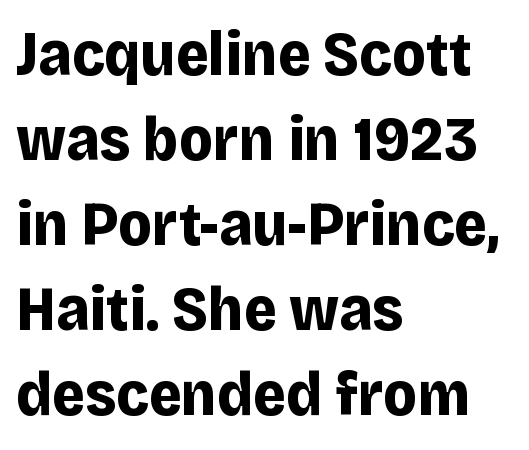
{"serif": "no", "italic": "no", "bold": "yes", "weight": "bold", "width": "normal", "stroke_contrast": "low", "x_height": "large", "monospaced": "no", "underline": "no", "align": "left", "line_spacing": "normal", "line_spacing_ratio": 1.35, "letter_spacing": "normal", "letter_spacing_em": 0.0, "glyph_px": 63}
